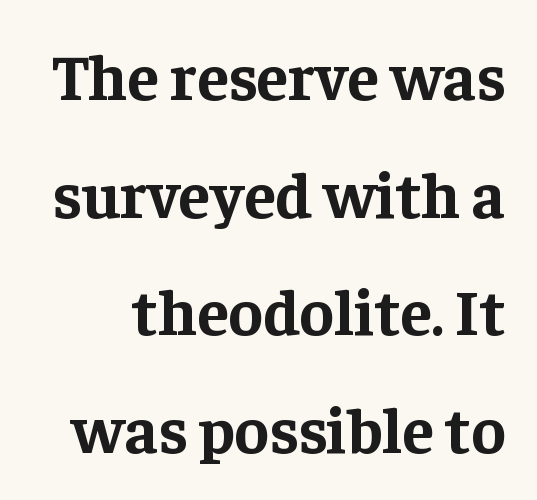
The image shows 65 px bold serif type, upright; set line spacing 1.81x, normal letter spacing, not underlined; low stroke contrast and a medium x-height.
